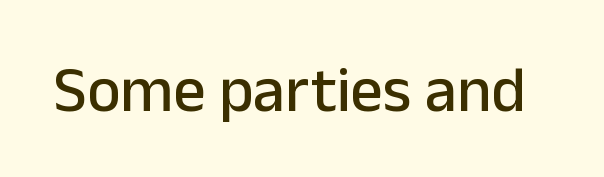
Q: Is the text italic (slanted)? A: No, it is upright.
Q: Is the typeface a serif or a sans-serif typeface? A: Sans-serif.
Q: Is the text underlined? A: No.
Q: Is the spacing between letters normal or unusually wide? A: Normal.
Q: Width (condensed, normal, or wide)? A: Normal.
Q: Stroke contrast? A: Low.
Q: x-height? A: Medium.
Q: Monospaced? A: No.
